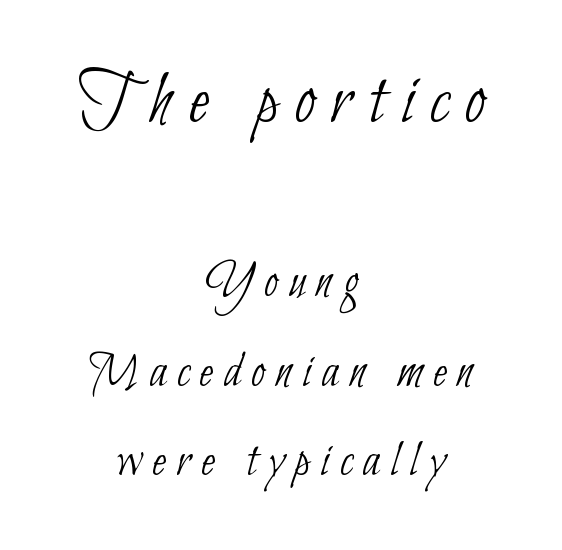
Q: Is the text bold? A: No.
Q: Is the typeface a serif or a sans-serif typeface? A: Sans-serif.
Q: Is the text underlined? A: No.
Q: How is the paragraph aligned? A: Centered.
Q: Is the spacing between letters normal or unusually wide? A: Unusually wide.
Q: Which block of text is set in a larger size, the first (top) or the second (bottom)? A: The first (top) one.
Q: Width (condensed, normal, or wide)? A: Condensed.
Q: Stroke contrast? A: Low.
Q: x-height? A: Small.
Q: Monospaced? A: No.
